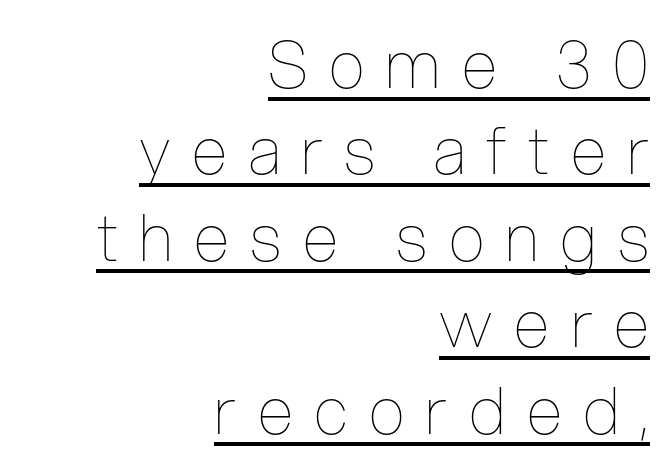
The image shows 65 px thin, condensed type, upright; set right-aligned, normal line spacing (1.33x), unusually wide letter spacing (+0.33 em), underlined; low stroke contrast and a medium x-height.
